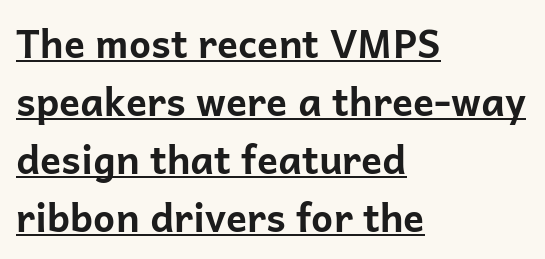
The image shows 39 px bold sans-serif type, upright; set left-aligned, normal line spacing (1.49x), normal letter spacing, underlined; low stroke contrast and a medium x-height.
